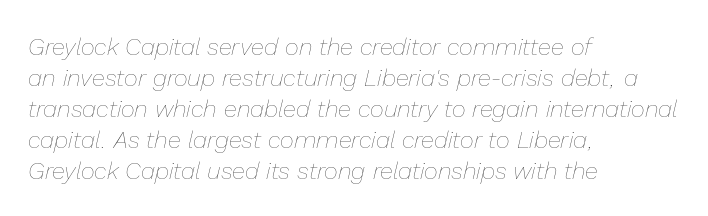
The image shows 24 px text type, italic (leaning right); set left-aligned, normal line spacing (1.29x), normal letter spacing, not underlined.
